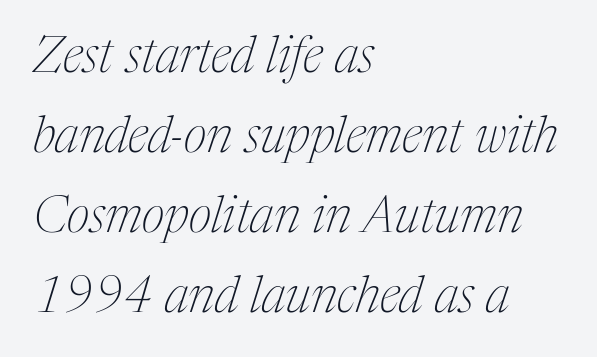
{"serif": "yes", "italic": "yes", "lean": "right", "slant_degrees": 17, "bold": "no", "weight": "thin", "width": "condensed", "stroke_contrast": "medium", "x_height": "medium", "monospaced": "no", "underline": "no", "align": "left", "line_spacing": "normal", "line_spacing_ratio": 1.6, "letter_spacing": "normal", "letter_spacing_em": 0.0, "glyph_px": 50}
